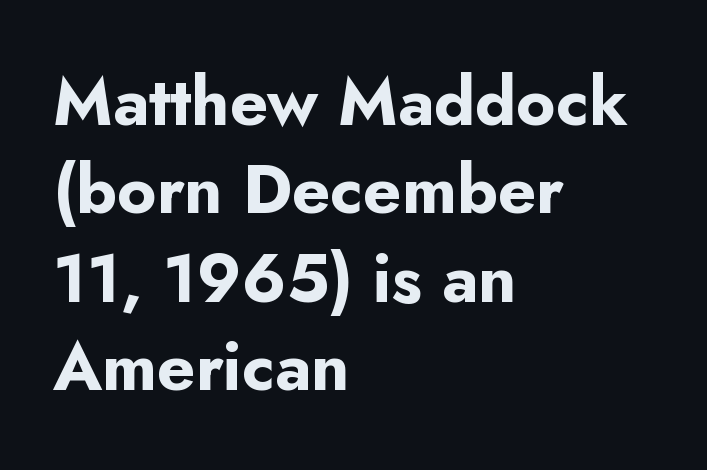
Q: Is the text bold? A: Yes.
Q: Is the text italic (slanted)? A: No, it is upright.
Q: Is the typeface a serif or a sans-serif typeface? A: Sans-serif.
Q: Is the text underlined? A: No.
Q: How is the paragraph aligned? A: Left-aligned.
Q: Is the spacing between letters normal or unusually wide? A: Normal.
Q: Is the spacing between lines tight, normal or loose? A: Normal.
Q: Width (condensed, normal, or wide)? A: Normal.
Q: Stroke contrast? A: Low.
Q: x-height? A: Small.
Q: Monospaced? A: No.
